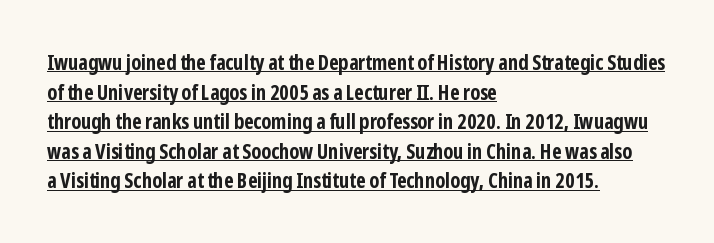
{"italic": "no", "bold": "yes", "underline": "yes", "align": "left", "line_spacing": "normal", "line_spacing_ratio": 1.41, "letter_spacing": "normal", "letter_spacing_em": 0.0, "glyph_px": 21}
